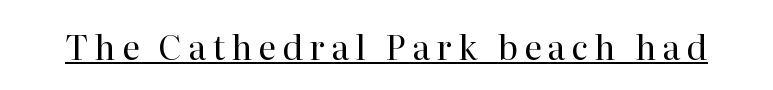
The image shows 34 px regular-weight serif type, upright; set underlined; high stroke contrast and a medium x-height.
